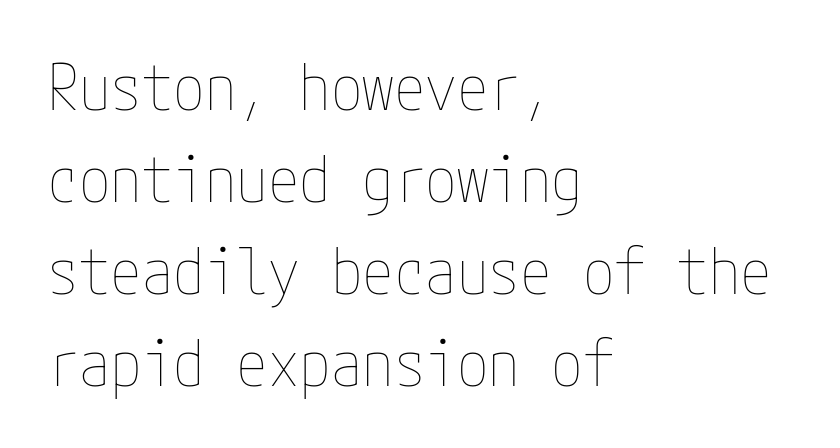
The image shows 63 px thin, condensed type, upright; set left-aligned, normal line spacing (1.46x), normal letter spacing, not underlined; low stroke contrast and a medium x-height.
